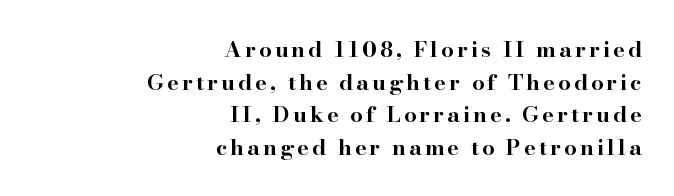
The image shows 22 px bold type, upright; set right-aligned, normal line spacing (1.48x), not underlined.
